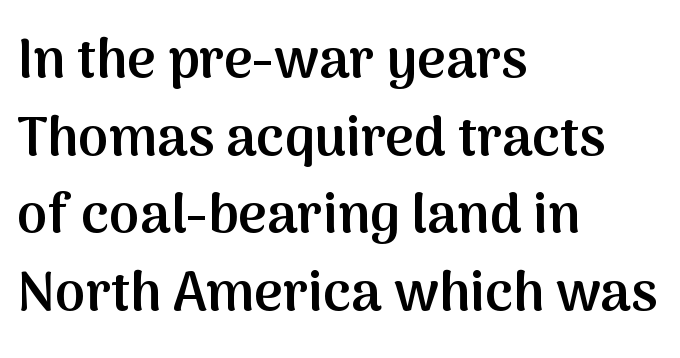
Clear beneath every line of the passage. Line spacing here is normal. Heft: intermediate — a semibold. Nobody touched the tracking dial on this one. This sample has the flowing, uneven cadence of proportional lettering.
